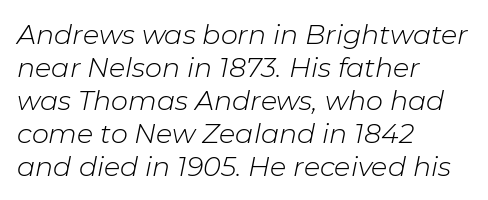
The image shows 27 px text type, italic (leaning right); set left-aligned, line spacing 1.22x, normal letter spacing, not underlined.
